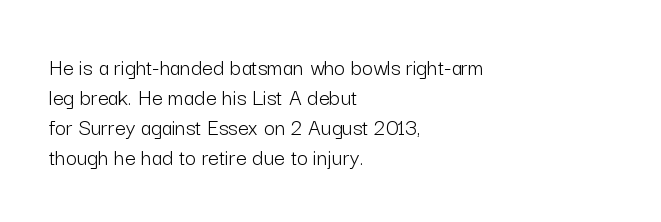
Honestly, there is no underline to notice here at all. The font's upright variant was chosen for this text. Horizontally, the lines are justified to the leading edge only. Bold? No — there's no thickening of the strokes.
